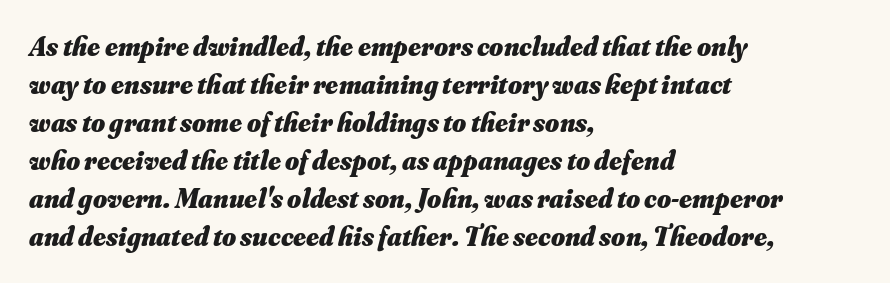
{"italic": "yes", "lean": "right", "slant_degrees": 16, "bold": "yes", "underline": "no", "align": "left", "line_spacing": "normal", "line_spacing_ratio": 1.41, "letter_spacing": "normal", "letter_spacing_em": 0.0, "glyph_px": 27}
